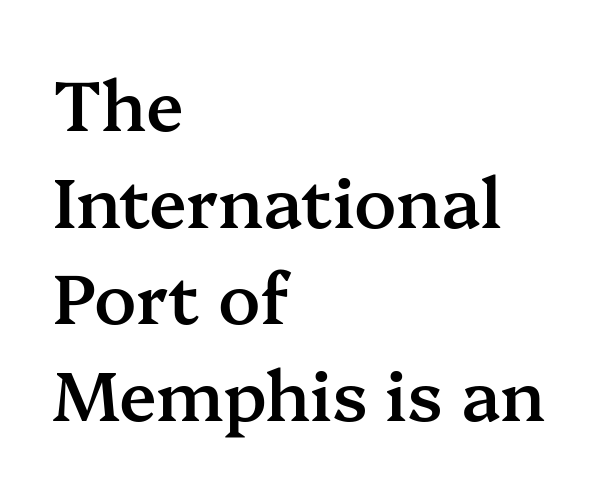
Q: Is the text bold? A: Semi-bold.
Q: Is the text italic (slanted)? A: No, it is upright.
Q: Is the typeface a serif or a sans-serif typeface? A: Serif.
Q: Is the text underlined? A: No.
Q: How is the paragraph aligned? A: Left-aligned.
Q: Is the spacing between letters normal or unusually wide? A: Normal.
Q: Is the spacing between lines tight, normal or loose? A: Normal.
Q: Width (condensed, normal, or wide)? A: Normal.
Q: Stroke contrast? A: Medium.
Q: x-height? A: Medium.
Q: Monospaced? A: No.
